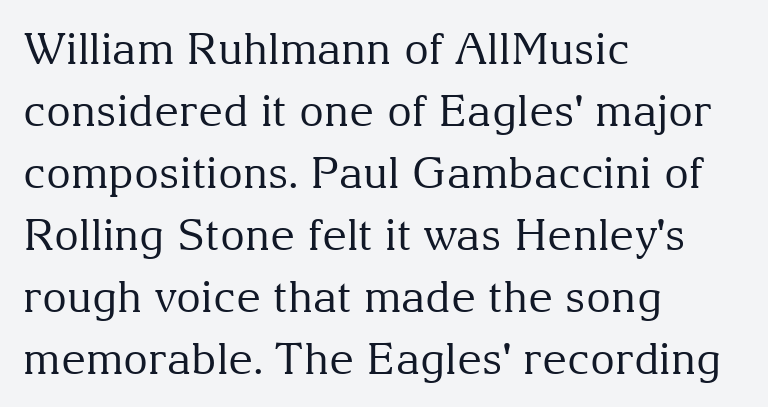
{"serif": "yes", "italic": "no", "bold": "no", "weight": "regular", "width": "normal", "stroke_contrast": "medium", "x_height": "medium", "monospaced": "no", "underline": "no", "align": "left", "line_spacing": "normal", "line_spacing_ratio": 1.44, "letter_spacing": "normal", "letter_spacing_em": 0.0, "glyph_px": 43}
